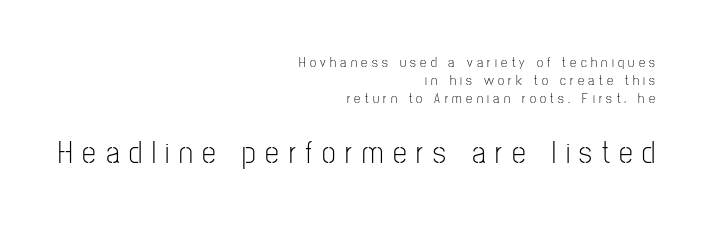
{"serif": "no", "italic": "no", "bold": "no", "weight": "light", "width": "condensed", "stroke_contrast": "low", "x_height": "medium", "monospaced": "no", "underline": "no", "align": "right", "line_spacing": "normal", "line_spacing_ratio": 1.29, "letter_spacing": "wide", "letter_spacing_em": 0.31, "larger_block": "second", "size_ratio": 2.21, "glyph_px": 31}
